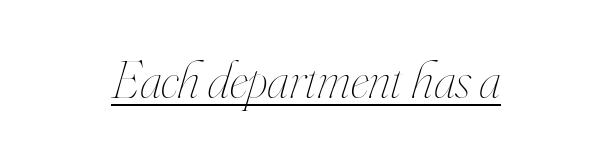
The face used here appears with an underline applied. When letters slant like this, we call the style italic. The passage shown is typed in a proportional face where columns would drift. Typeset on center — no edge is straight. The rendering keeps characters at their native spacing.
